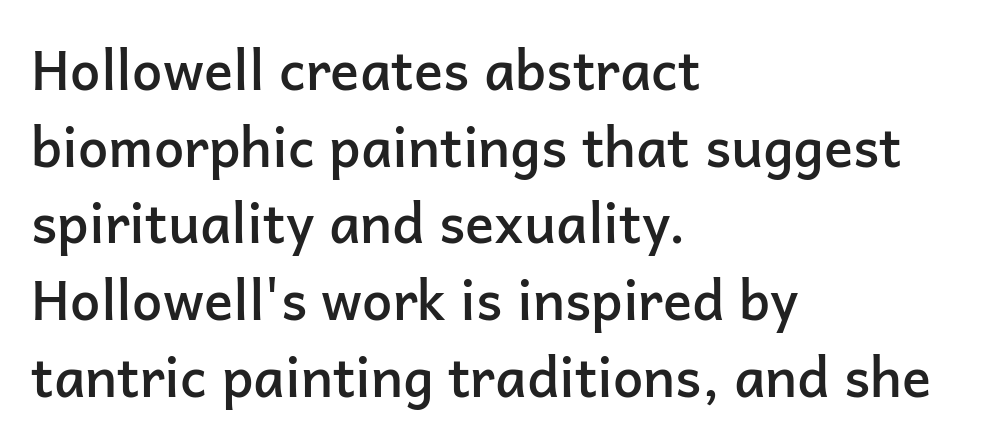
The tracking reads as untouched default to a designer's eye. The passage is arranged the way most books set body copy — flush left. Nobody drew a line under any word here. The block of text has a typical density, with ordinary space between rows. In terms of letterform style, serifs are entirely absent.
